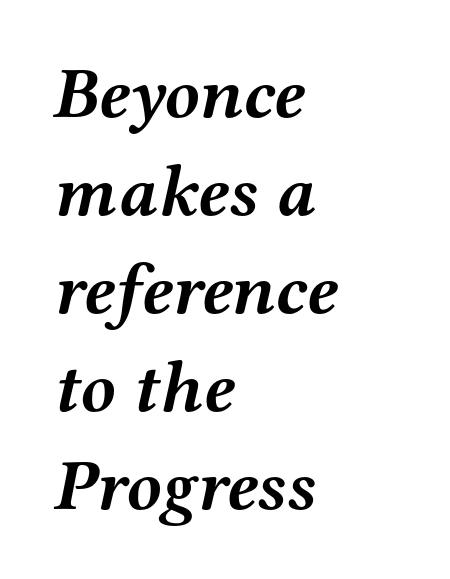
Check under the words: just untouched page. Is this a sans? No — the strokes have serifs. The letters advance in unequal steps, a hallmark of proportional type. The passage is arranged the way most books set body copy — flush left. Would a proofreader flag this as italicized? Yes.
